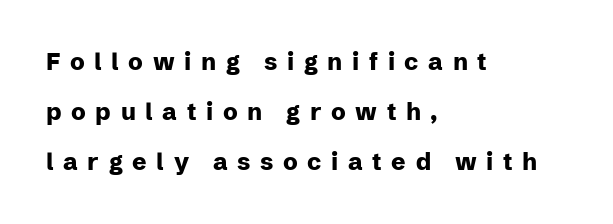
The type is letterspaced generously, with wide tracking. Unmarked baselines from the first word to the last. The lettering stays uniformly vertical, giving the passage a roman look. Does the leading feel generous? Absolutely, it's lavish. Reading down the block, your eye returns to a fixed left position each line. How heavy is the stroke? Heavy — this is a bold.
